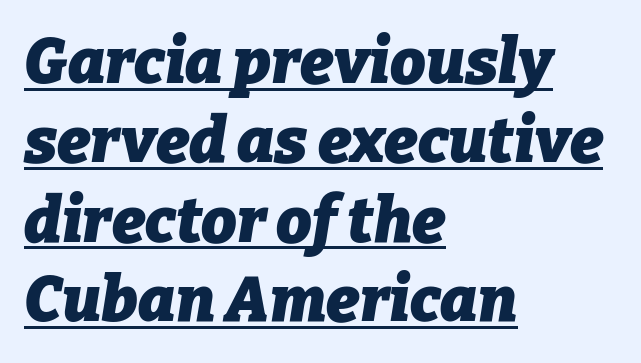
{"italic": "yes", "lean": "right", "slant_degrees": 9, "bold": "yes", "weight": "heavy", "width": "normal", "stroke_contrast": "low", "x_height": "medium", "monospaced": "no", "underline": "yes", "align": "left", "line_spacing": "normal", "line_spacing_ratio": 1.26, "letter_spacing": "normal", "letter_spacing_em": 0.0, "glyph_px": 63}
